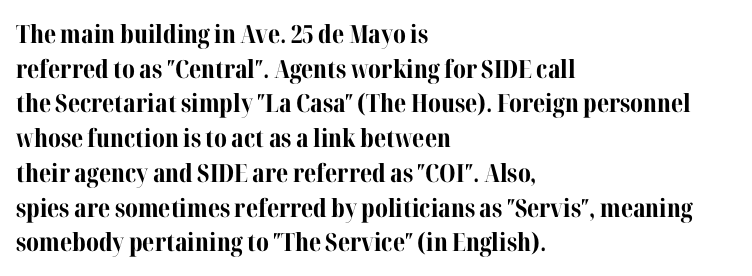
Q: Is the text bold? A: Yes.
Q: Is the text italic (slanted)? A: No, it is upright.
Q: Is the text underlined? A: No.
Q: How is the paragraph aligned? A: Left-aligned.
Q: Is the spacing between letters normal or unusually wide? A: Normal.
Q: Is the spacing between lines tight, normal or loose? A: Normal.
